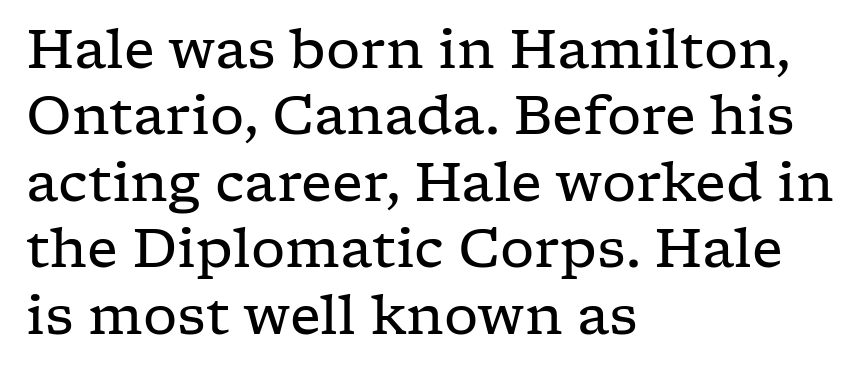
This sample is left-justified, so line endings fall wherever the words run out. This is not heavy type; no bold has been used. Yep, those are serifs on the letters. Italic? Not at all — the glyphs are vertical.
